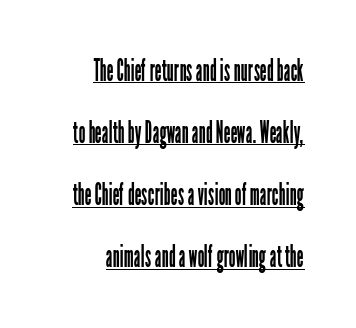
The type sits square on the baseline with zero lean. Line spacing here is loose. The rendering uses the underline text-decoration. The letters sit at their default tracking, neither squeezed nor spread. Proportional: the letters do not fall into vertical columns. Bold? No — there's no thickening of the strokes.
